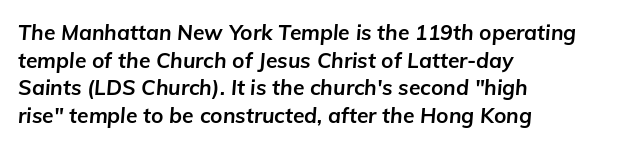
Q: Is the text bold? A: Yes.
Q: Is the text italic (slanted)? A: Yes, it leans right by about 5 degrees.
Q: Is the text underlined? A: No.
Q: How is the paragraph aligned? A: Left-aligned.
Q: Is the spacing between letters normal or unusually wide? A: Normal.
Q: Is the spacing between lines tight, normal or loose? A: Normal.
